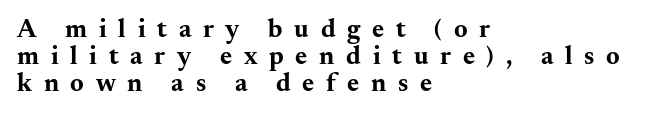
The image shows 26 px bold type, upright; set left-aligned, tight line spacing (1.03x), unusually wide letter spacing (+0.45 em), not underlined.
